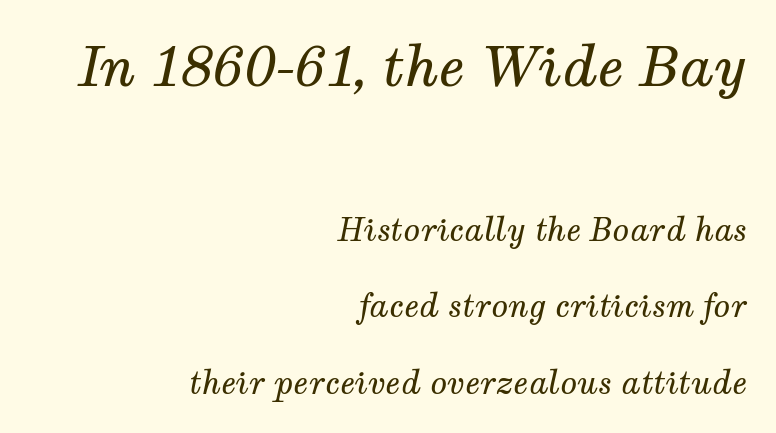
Q: Is the text bold? A: No.
Q: Is the text italic (slanted)? A: Yes, it leans right by about 12 degrees.
Q: Is the typeface a serif or a sans-serif typeface? A: Serif.
Q: Is the text underlined? A: No.
Q: How is the paragraph aligned? A: Right-aligned.
Q: Is the spacing between letters normal or unusually wide? A: Normal.
Q: Is the spacing between lines tight, normal or loose? A: Loose.
Q: Which block of text is set in a larger size, the first (top) or the second (bottom)? A: The first (top) one.
Q: Width (condensed, normal, or wide)? A: Normal.
Q: Stroke contrast? A: Medium.
Q: x-height? A: Medium.
Q: Monospaced? A: No.
